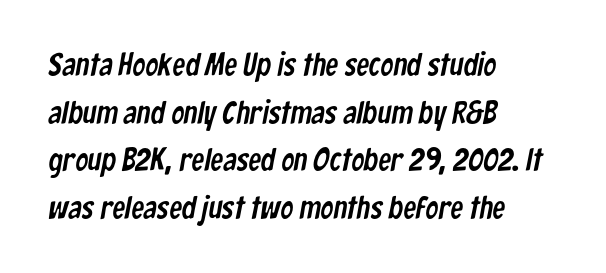
The image shows 32 px condensed sans-serif type; set left-aligned, normal line spacing (1.49x), normal letter spacing, not underlined; low stroke contrast and a medium x-height.
